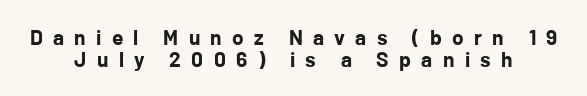
{"italic": "no", "bold": "yes", "underline": "no", "align": "center", "line_spacing": "tight", "line_spacing_ratio": 1.04, "letter_spacing": "wide", "letter_spacing_em": 0.49, "glyph_px": 21}
